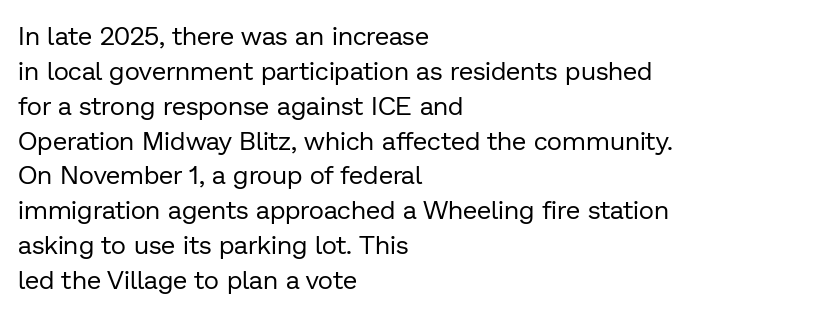
{"italic": "no", "bold": "no", "underline": "no", "align": "left", "line_spacing": "normal", "line_spacing_ratio": 1.34, "letter_spacing": "normal", "letter_spacing_em": 0.0, "glyph_px": 26}
